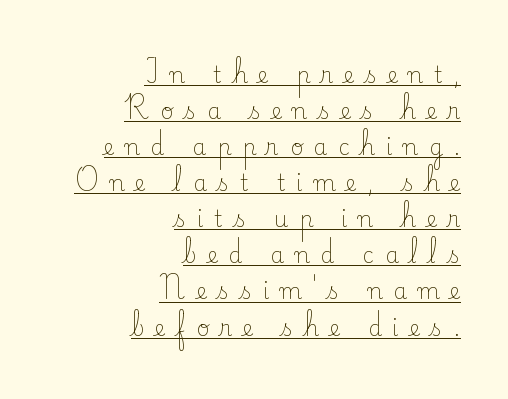
The image shows 22 px text type, upright; set right-aligned, normal line spacing (1.64x), unusually wide letter spacing (+0.49 em), underlined.
